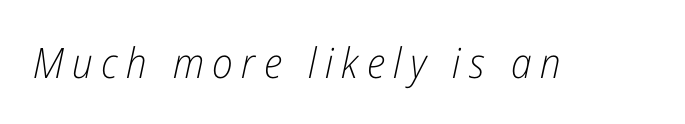
Do the characters align in a grid? No, the font is proportional. What stands out about the letter spacing? Its width — letters are far apart. Check under the words: just untouched page. Posture: slanted. The letters look calm and open, with moderate or lighter stems.
